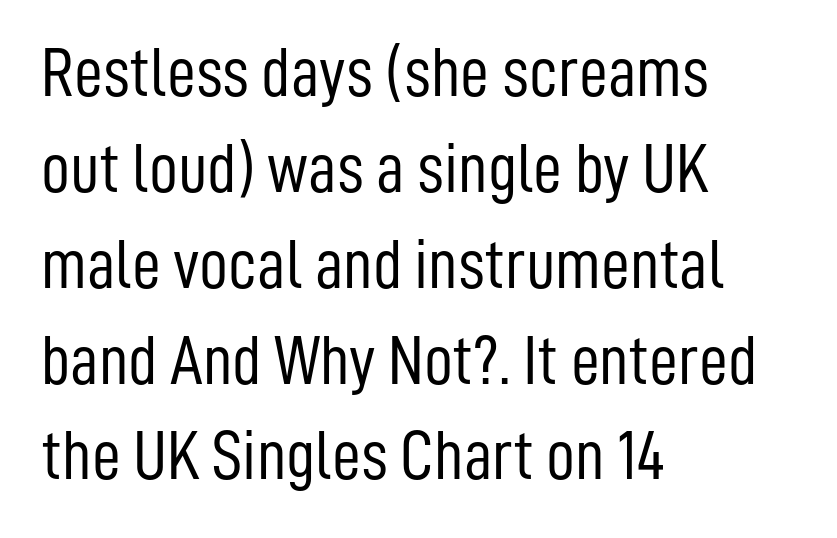
Q: Is the text bold? A: No.
Q: Is the text italic (slanted)? A: No, it is upright.
Q: Is the typeface a serif or a sans-serif typeface? A: Sans-serif.
Q: Is the text underlined? A: No.
Q: How is the paragraph aligned? A: Left-aligned.
Q: Is the spacing between letters normal or unusually wide? A: Normal.
Q: Is the spacing between lines tight, normal or loose? A: Normal.
Q: Width (condensed, normal, or wide)? A: Condensed.
Q: Stroke contrast? A: Low.
Q: x-height? A: Medium.
Q: Monospaced? A: No.
